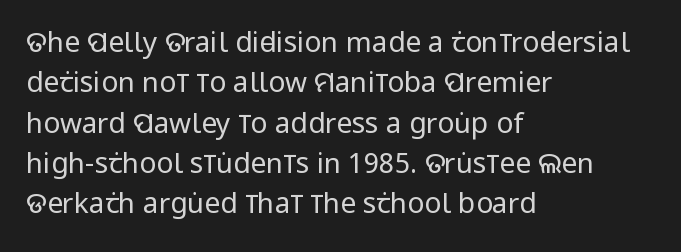
Think of a printed novel: that variable character pitch is what you see here. Lines of text with bare space underneath. The paragraph has a hard left edge and a soft right edge. Line spacing here is normal. The lettering stays uniformly vertical, giving the passage a roman look. No feet cap the strokes, marking this as sans-serif type.
